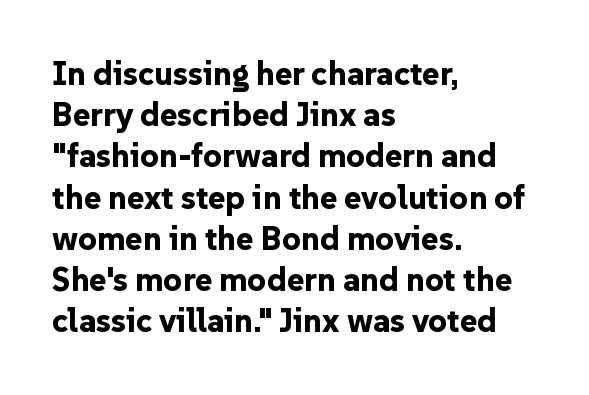
If you measured baseline to baseline, you'd find a middling distance. Each glyph is drawn with heavy, bold strokes. Varying glyph widths throughout — classic text-font behaviour. Leftover space on each line is placed entirely after the last word. Designer's note — italics off, roman on. Rule under the text: the space is simply empty.
